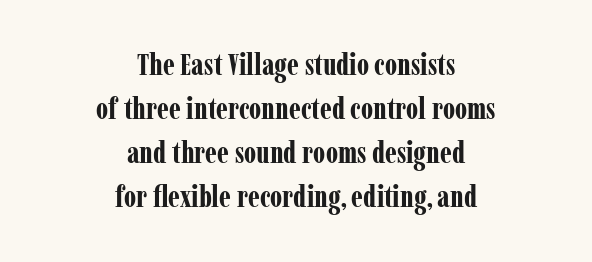
Unlike a clean sans, this face finishes its strokes with serifs. Does the weight exceed regular? Yes, all the way to bold. Rendered with straight, roman letterforms. Layout note: lines centered. The words here are not underlined.
